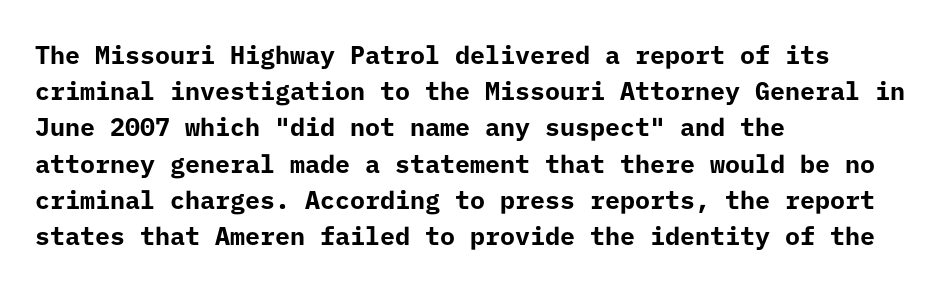
The image shows 25 px bold type, upright; set left-aligned, normal line spacing (1.45x), normal letter spacing, not underlined.
